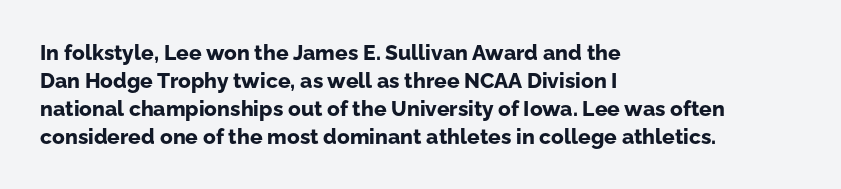
{"italic": "no", "bold": "yes", "underline": "no", "align": "left", "line_spacing": "normal", "line_spacing_ratio": 1.33, "letter_spacing": "normal", "letter_spacing_em": 0.0, "glyph_px": 21}
